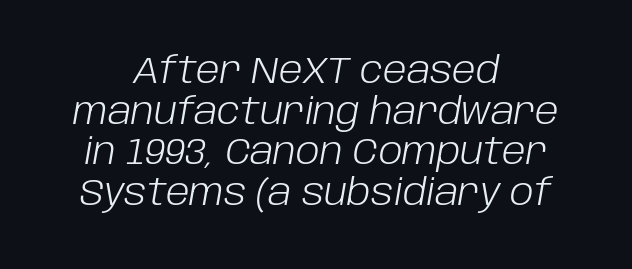
{"italic": "yes", "lean": "right", "slant_degrees": 10, "bold": "no", "weight": "light", "width": "normal", "stroke_contrast": "low", "x_height": "large", "monospaced": "no", "underline": "no", "align": "center", "line_spacing": "tight", "line_spacing_ratio": 1.13, "letter_spacing": "normal", "letter_spacing_em": 0.0, "glyph_px": 36}
